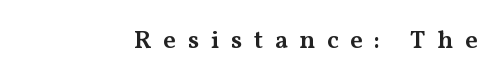
The image shows 25 px text type, upright; set unusually wide letter spacing (+0.47 em), not underlined.
